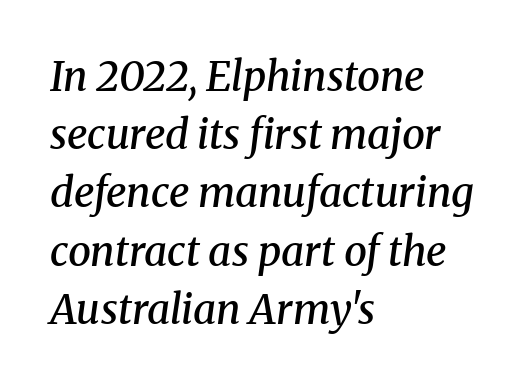
Leading matches the norm, producing a regular column. Character widths vary here, with narrow letters taking less room than wide ones. This sample uses a serif face. Slightly chunky letters — semibold, I'd say, not full bold. Each row of text sits above clean, open space.
